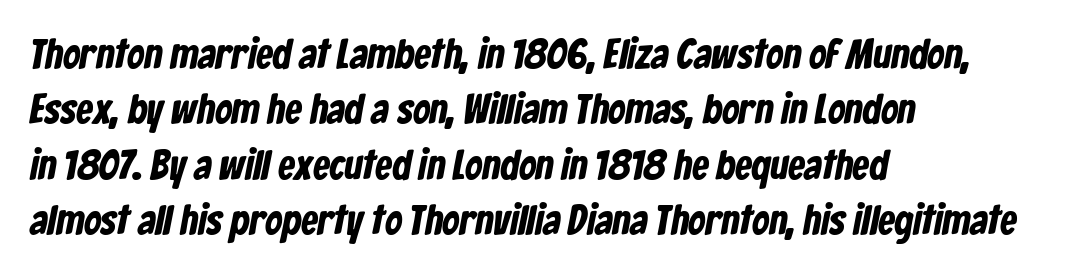
Q: Is the text bold? A: Yes.
Q: Is the typeface a serif or a sans-serif typeface? A: Sans-serif.
Q: Is the text underlined? A: No.
Q: How is the paragraph aligned? A: Left-aligned.
Q: Is the spacing between letters normal or unusually wide? A: Normal.
Q: Is the spacing between lines tight, normal or loose? A: Normal.
Q: Width (condensed, normal, or wide)? A: Condensed.
Q: Stroke contrast? A: Low.
Q: x-height? A: Medium.
Q: Monospaced? A: No.
